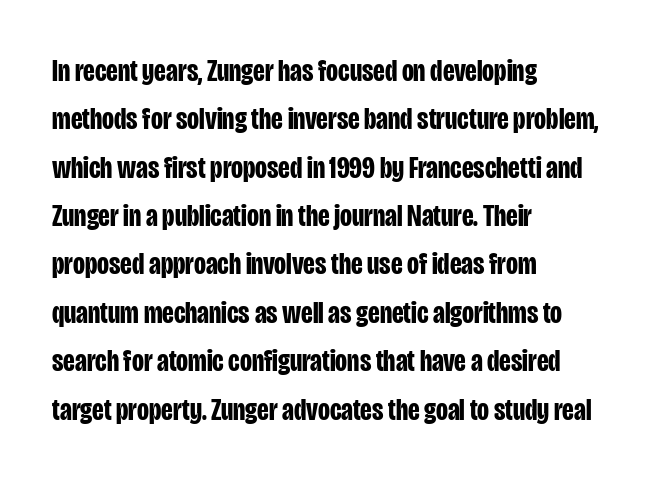
{"serif": "no", "italic": "no", "bold": "yes", "weight": "bold", "width": "condensed", "stroke_contrast": "low", "x_height": "large", "monospaced": "no", "underline": "no", "align": "left", "line_spacing": "normal", "line_spacing_ratio": 1.56, "letter_spacing": "normal", "letter_spacing_em": 0.0, "glyph_px": 31}
